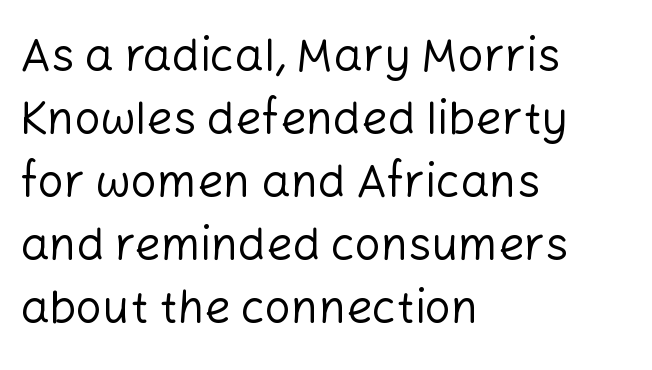
Q: Is the text bold? A: No.
Q: Is the text italic (slanted)? A: No, it is upright.
Q: Is the typeface a serif or a sans-serif typeface? A: Sans-serif.
Q: Is the text underlined? A: No.
Q: How is the paragraph aligned? A: Left-aligned.
Q: Is the spacing between letters normal or unusually wide? A: Normal.
Q: Is the spacing between lines tight, normal or loose? A: Normal.
Q: Width (condensed, normal, or wide)? A: Normal.
Q: Stroke contrast? A: Low.
Q: x-height? A: Medium.
Q: Monospaced? A: No.
